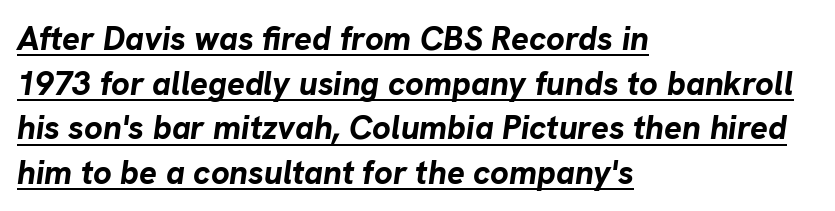
The image shows 33 px bold type, italic (leaning right); set left-aligned, normal line spacing (1.35x), normal letter spacing, underlined; low stroke contrast and a medium x-height.
